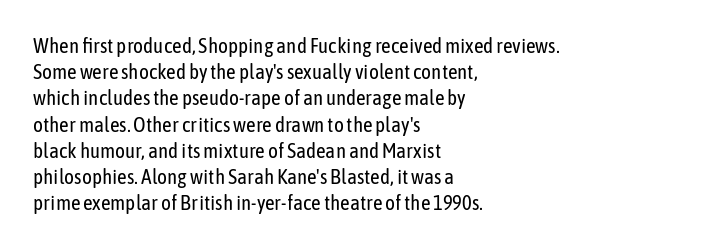
Does extra space separate the letters? No, they use regular spacing. Layout note: lines flush left. The area under the type is left untouched. This reads as an unemphasized weight, regular at the heaviest. This is roman type, the default non-slanted kind. Vertical spacing — default.
